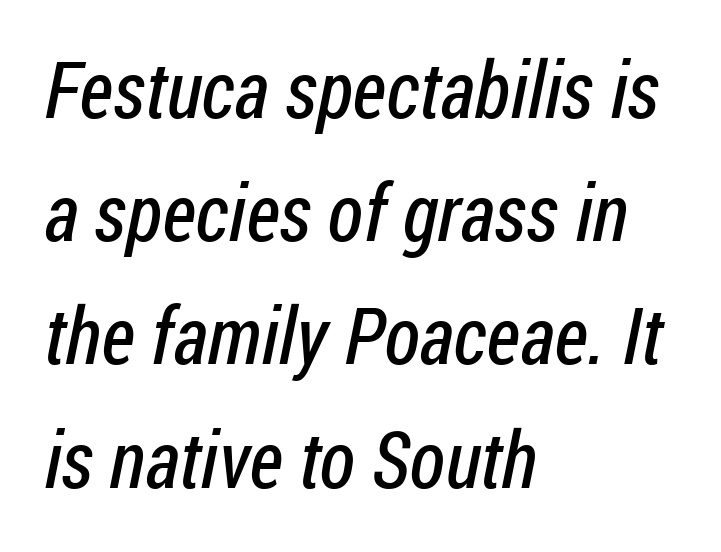
Quick note: interline space is typical. Unlike a traditional serif, this face leaves its strokes unadorned. Alignment: flush left. These glyphs show unthickened strokes, regular width or finer.
